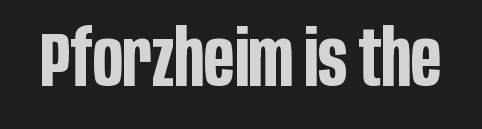
Here the designer chose a conventional face with non-uniform glyph widths. These lines are composed in type without serifs. This rendering leaves character spacing at its baseline value. Has an underline been added? It has not. In terms of posture, this sample is upright.
